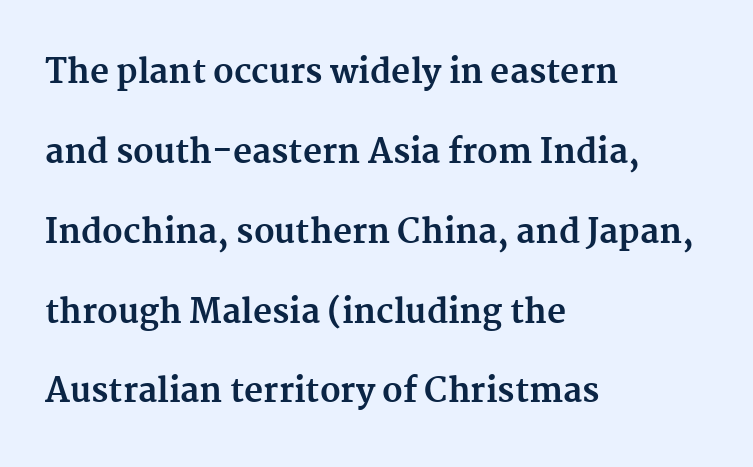
{"serif": "yes", "italic": "no", "bold": "yes", "weight": "bold", "width": "normal", "stroke_contrast": "medium", "x_height": "medium", "monospaced": "no", "underline": "no", "align": "left", "line_spacing": "loose", "line_spacing_ratio": 2.42, "letter_spacing": "normal", "letter_spacing_em": 0.0, "glyph_px": 33}
